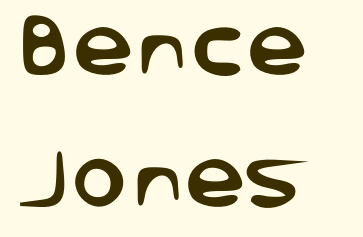
The image shows 69 px sans-serif type, upright; set left-aligned, loose line spacing (1.92x), normal letter spacing, not underlined; low stroke contrast and a large x-height.
